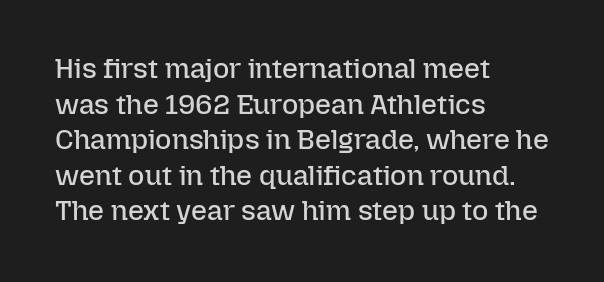
The image shows 28 px regular-weight type, upright; set left-aligned, normal line spacing (1.27x), normal letter spacing, not underlined; low stroke contrast and a medium x-height.
